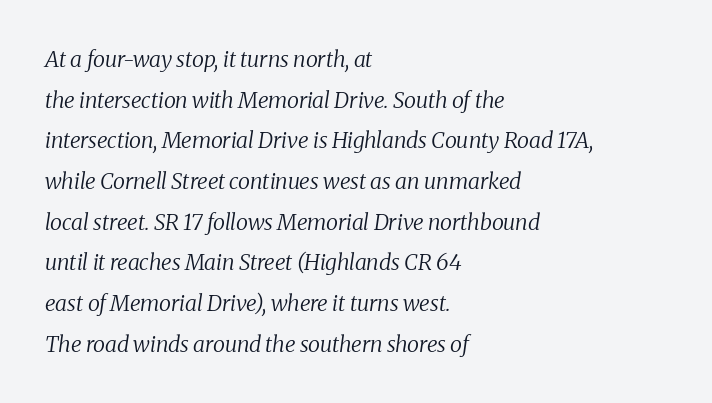
{"italic": "yes", "lean": "right", "slant_degrees": 8, "bold": "no", "underline": "no", "align": "left", "line_spacing_ratio": 1.85, "letter_spacing": "normal", "letter_spacing_em": 0.0, "glyph_px": 22}
